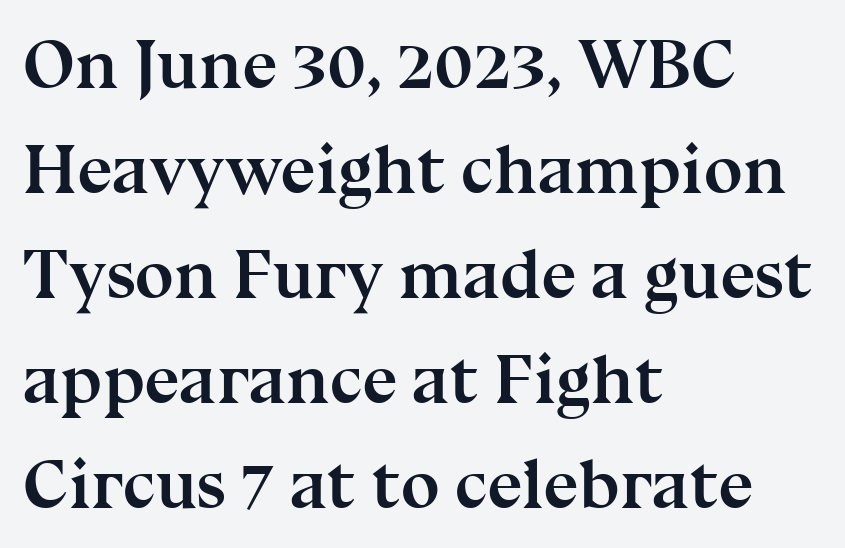
Q: Is the text bold? A: Yes.
Q: Is the text italic (slanted)? A: No, it is upright.
Q: Is the typeface a serif or a sans-serif typeface? A: Serif.
Q: Is the text underlined? A: No.
Q: How is the paragraph aligned? A: Left-aligned.
Q: Is the spacing between letters normal or unusually wide? A: Normal.
Q: Is the spacing between lines tight, normal or loose? A: Normal.
Q: Width (condensed, normal, or wide)? A: Normal.
Q: Stroke contrast? A: Medium.
Q: x-height? A: Medium.
Q: Monospaced? A: No.
